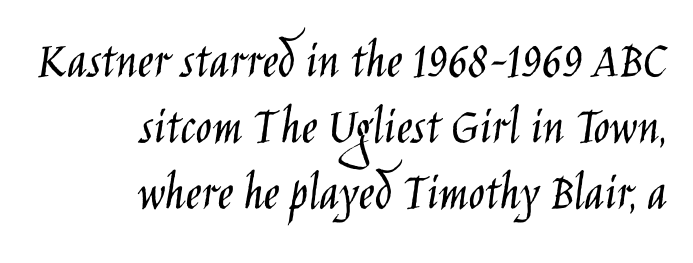
Q: Is the text bold? A: No.
Q: Is the text italic (slanted)? A: Yes.
Q: Is the typeface a serif or a sans-serif typeface? A: Sans-serif.
Q: Is the text underlined? A: No.
Q: How is the paragraph aligned? A: Right-aligned.
Q: Is the spacing between letters normal or unusually wide? A: Normal.
Q: Width (condensed, normal, or wide)? A: Condensed.
Q: Stroke contrast? A: Low.
Q: x-height? A: Large.
Q: Monospaced? A: No.
